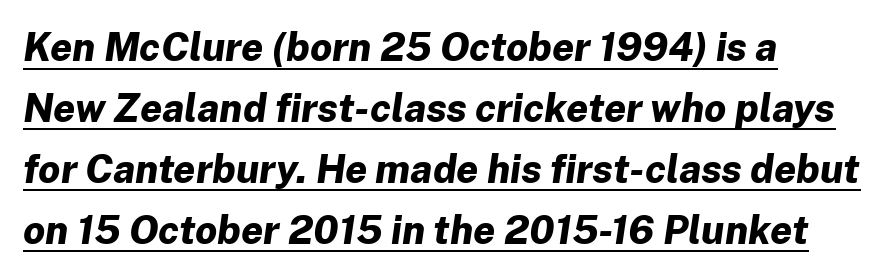
Q: Is the text bold? A: Yes.
Q: Is the text italic (slanted)? A: Yes, it leans right by about 8 degrees.
Q: Is the text underlined? A: Yes.
Q: How is the paragraph aligned? A: Left-aligned.
Q: Is the spacing between letters normal or unusually wide? A: Normal.
Q: Is the spacing between lines tight, normal or loose? A: Normal.
Q: Width (condensed, normal, or wide)? A: Normal.
Q: Stroke contrast? A: Low.
Q: x-height? A: Medium.
Q: Monospaced? A: No.
